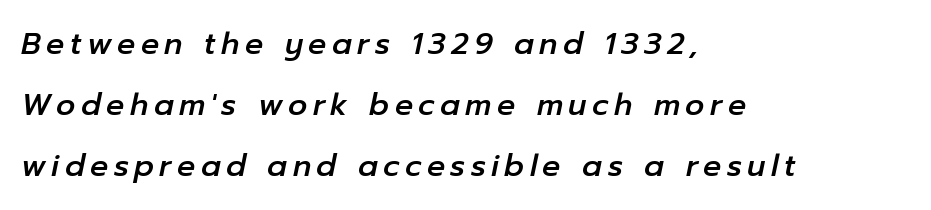
{"italic": "yes", "lean": "right", "slant_degrees": 12, "width": "normal", "stroke_contrast": "low", "x_height": "medium", "monospaced": "no", "underline": "no", "align": "left", "line_spacing": "loose", "line_spacing_ratio": 2.03, "glyph_px": 30}
